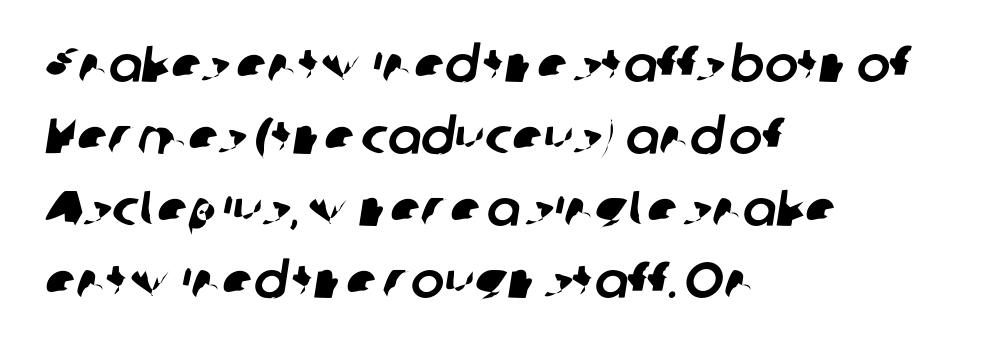
Q: Is the typeface a serif or a sans-serif typeface? A: Sans-serif.
Q: Is the text underlined? A: No.
Q: How is the paragraph aligned? A: Left-aligned.
Q: Is the spacing between letters normal or unusually wide? A: Normal.
Q: Is the spacing between lines tight, normal or loose? A: Normal.
Q: Width (condensed, normal, or wide)? A: Normal.
Q: Stroke contrast? A: Low.
Q: x-height? A: Medium.
Q: Monospaced? A: No.
